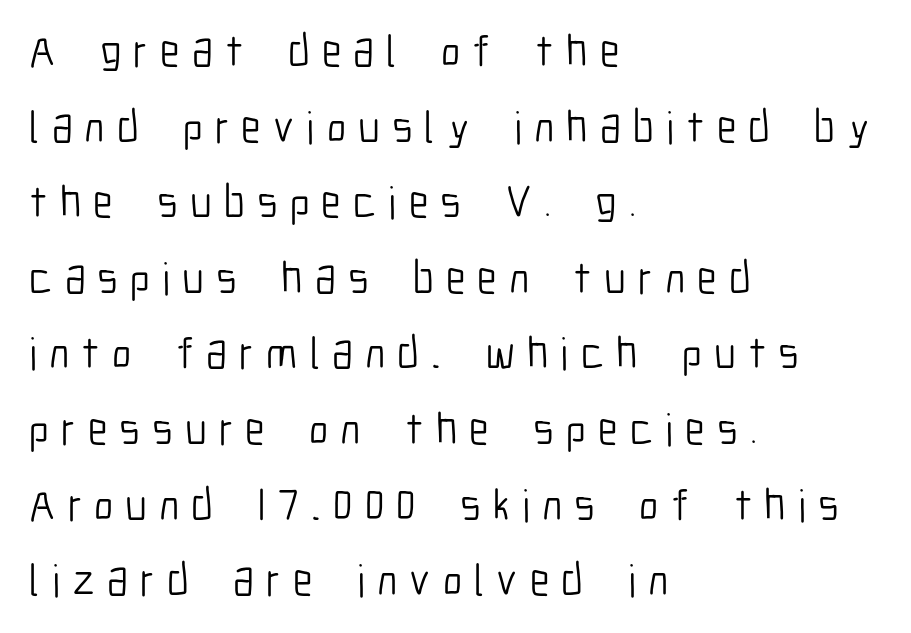
Q: Is the text bold? A: No.
Q: Is the text italic (slanted)? A: No, it is upright.
Q: Is the typeface a serif or a sans-serif typeface? A: Sans-serif.
Q: Is the text underlined? A: No.
Q: How is the paragraph aligned? A: Left-aligned.
Q: Is the spacing between letters normal or unusually wide? A: Unusually wide.
Q: Is the spacing between lines tight, normal or loose? A: Normal.
Q: Width (condensed, normal, or wide)? A: Condensed.
Q: Stroke contrast? A: Low.
Q: x-height? A: Medium.
Q: Monospaced? A: No.
